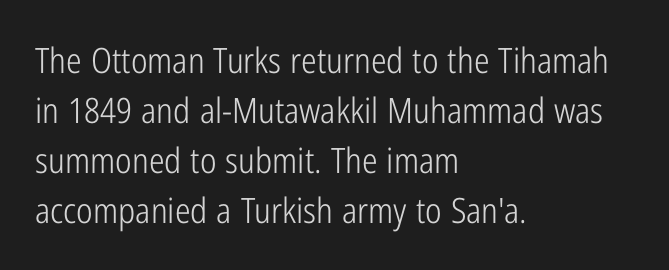
{"serif": "no", "italic": "no", "bold": "no", "weight": "light", "width": "condensed", "stroke_contrast": "low", "x_height": "medium", "monospaced": "no", "underline": "no", "align": "left", "line_spacing": "normal", "line_spacing_ratio": 1.43, "letter_spacing": "normal", "letter_spacing_em": 0.0, "glyph_px": 35}
